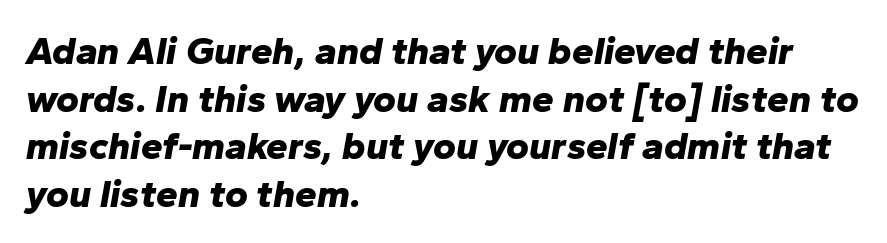
The image shows 39 px bold type, italic (leaning right); set left-aligned, line spacing 1.22x, normal letter spacing, not underlined; low stroke contrast and a medium x-height.
